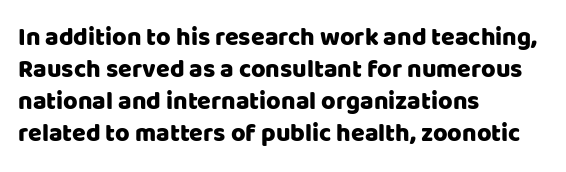
The image shows 25 px text type, upright; set left-aligned, normal line spacing (1.28x), normal letter spacing, not underlined.
